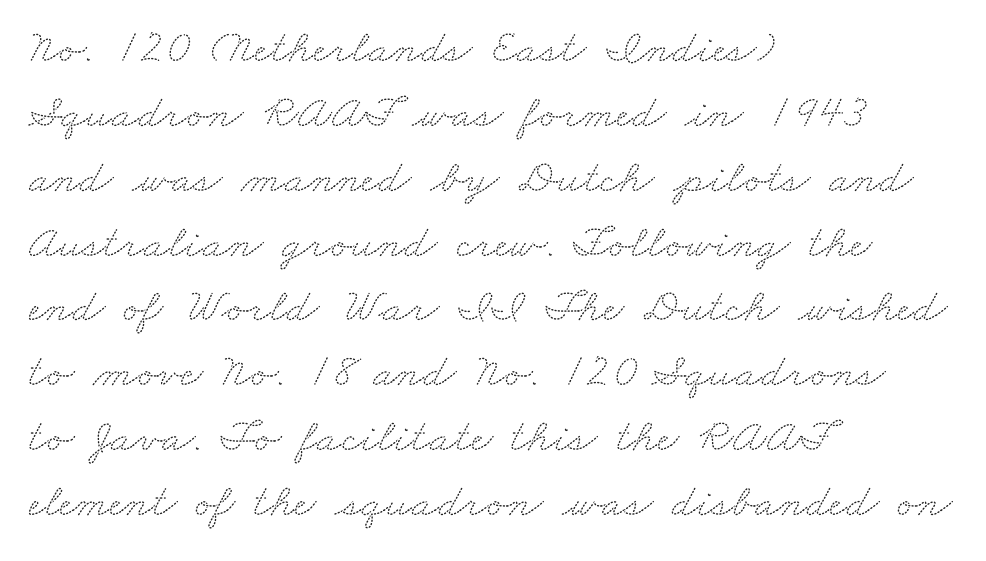
A typesetter would call this zero additional tracking. Proportional: the letters do not fall into vertical columns. Which margin do the lines hug? The left one — the right edge is uneven. Regarding serifs, this sample has them. The passage shown stacks its lines at a standard gap.
